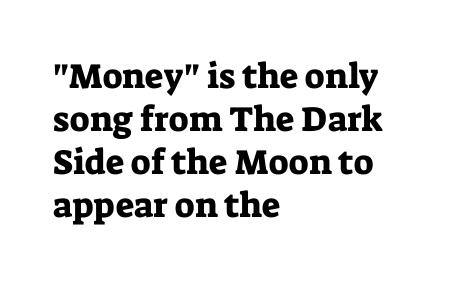
Q: Is the text italic (slanted)? A: No, it is upright.
Q: Is the typeface a serif or a sans-serif typeface? A: Serif.
Q: Is the text underlined? A: No.
Q: How is the paragraph aligned? A: Left-aligned.
Q: Is the spacing between letters normal or unusually wide? A: Normal.
Q: Width (condensed, normal, or wide)? A: Normal.
Q: Stroke contrast? A: Low.
Q: x-height? A: Medium.
Q: Monospaced? A: No.
